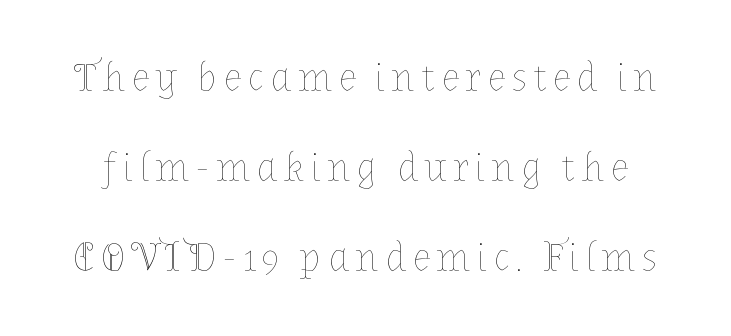
The image shows 41 px thin type, upright; set loose line spacing (2.19x), not underlined; low stroke contrast and a medium x-height.
